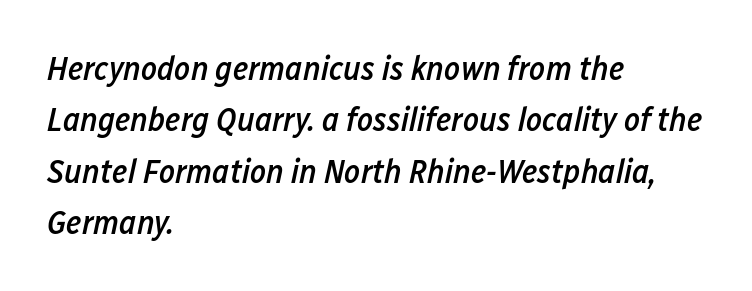
{"italic": "yes", "lean": "right", "slant_degrees": 12, "bold": "semi", "weight": "semibold", "width": "condensed", "stroke_contrast": "low", "x_height": "medium", "monospaced": "no", "underline": "no", "align": "left", "line_spacing": "normal", "line_spacing_ratio": 1.51, "letter_spacing": "normal", "letter_spacing_em": 0.0, "glyph_px": 34}
